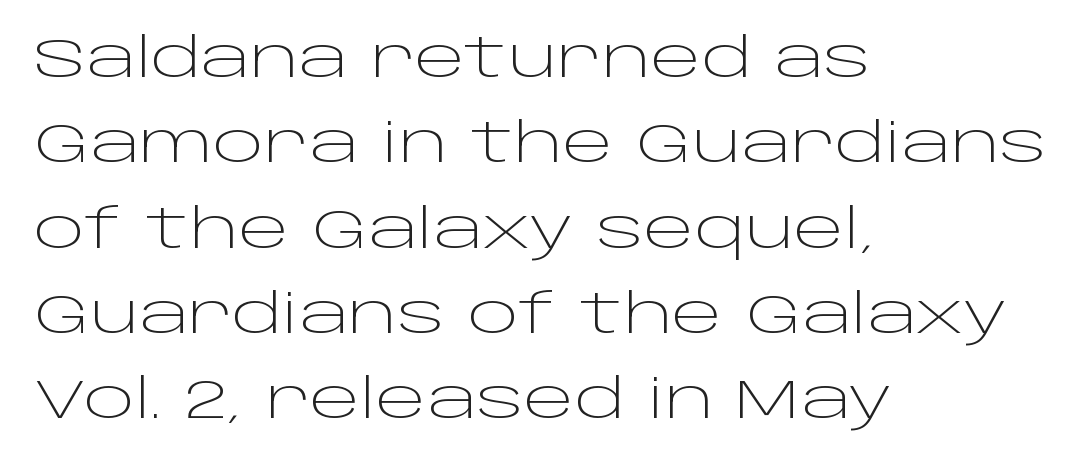
The image shows 54 px light, wide sans-serif type, upright; set left-aligned, normal line spacing (1.58x), normal letter spacing, not underlined; low stroke contrast and a large x-height.
